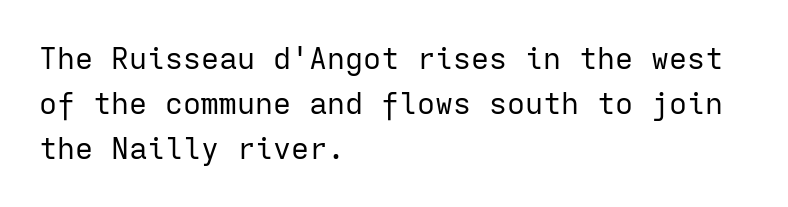
{"serif": "no", "italic": "no", "bold": "no", "weight": "regular", "width": "normal", "stroke_contrast": "low", "x_height": "medium", "monospaced": "yes", "underline": "no", "align": "left", "line_spacing": "normal", "line_spacing_ratio": 1.5, "letter_spacing": "normal", "letter_spacing_em": 0.0, "glyph_px": 30}
